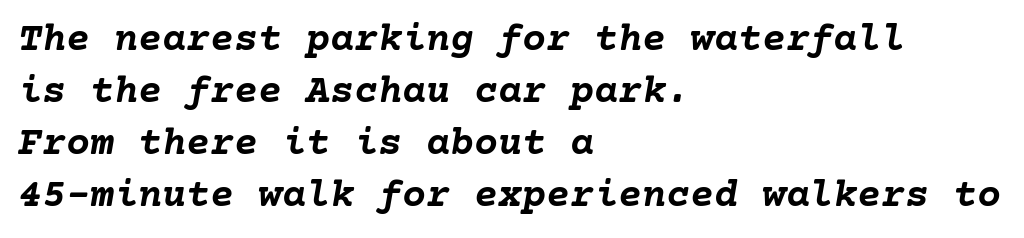
Q: Is the text bold? A: Yes.
Q: Is the text italic (slanted)? A: Yes, it leans right by about 10 degrees.
Q: Is the text underlined? A: No.
Q: How is the paragraph aligned? A: Left-aligned.
Q: Is the spacing between letters normal or unusually wide? A: Normal.
Q: Is the spacing between lines tight, normal or loose? A: Normal.
Q: Width (condensed, normal, or wide)? A: Normal.
Q: Stroke contrast? A: Low.
Q: x-height? A: Medium.
